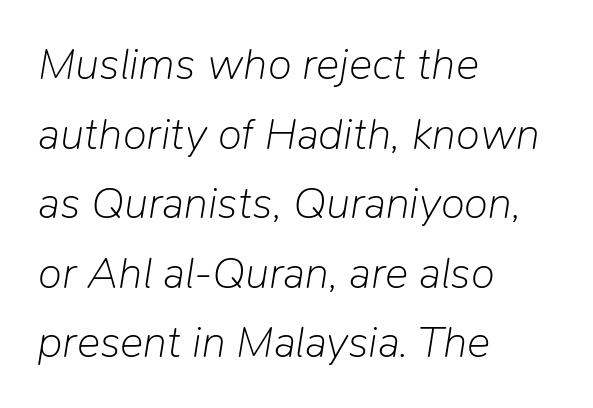
The image shows 44 px light type, italic (leaning right); set left-aligned, normal line spacing (1.58x), normal letter spacing, not underlined; low stroke contrast and a medium x-height.
